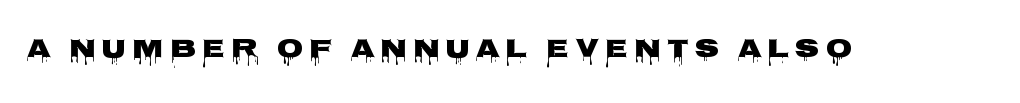
The image shows 27 px bold type, upright; set unusually wide letter spacing (+0.22 em), not underlined.
